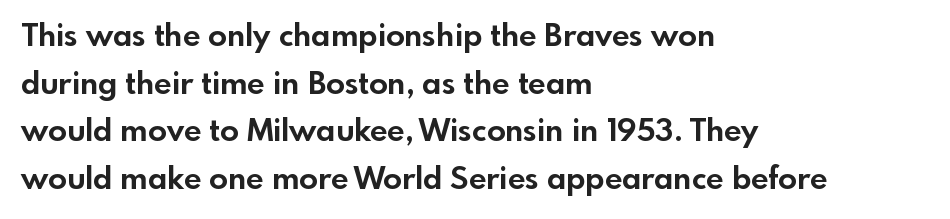
Q: Is the text bold? A: Yes.
Q: Is the text italic (slanted)? A: No, it is upright.
Q: Is the typeface a serif or a sans-serif typeface? A: Sans-serif.
Q: Is the text underlined? A: No.
Q: How is the paragraph aligned? A: Left-aligned.
Q: Is the spacing between letters normal or unusually wide? A: Normal.
Q: Is the spacing between lines tight, normal or loose? A: Normal.
Q: Width (condensed, normal, or wide)? A: Normal.
Q: x-height? A: Small.
Q: Monospaced? A: No.
